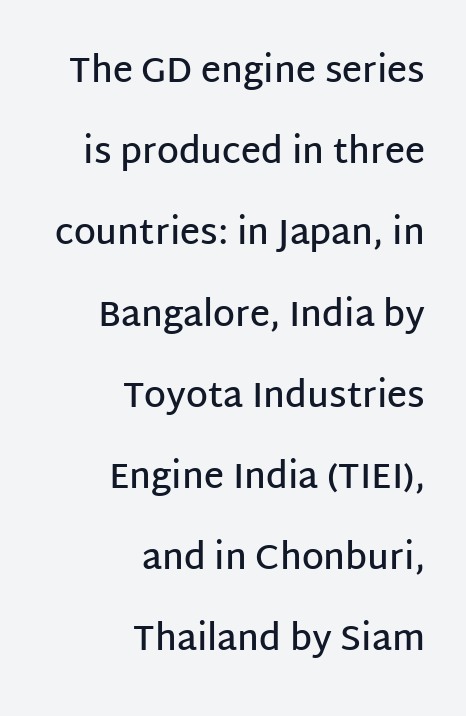
The image shows 35 px semibold sans-serif type, upright; set right-aligned, loose line spacing (2.32x), normal letter spacing, not underlined; low stroke contrast and a large x-height.
